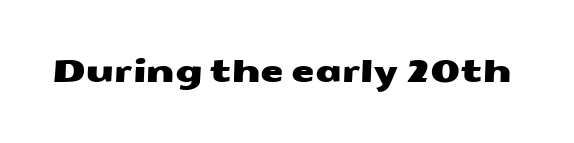
{"serif": "no", "width": "wide", "stroke_contrast": "medium", "x_height": "medium", "monospaced": "no", "underline": "no", "letter_spacing": "normal", "letter_spacing_em": 0.0, "glyph_px": 30}
